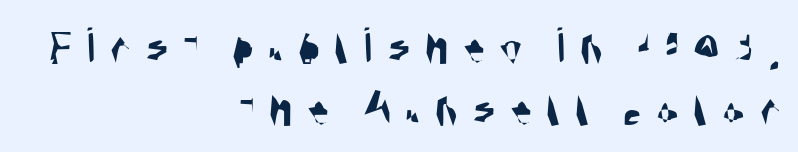
The image shows 52 px condensed sans-serif type; set right-aligned, line spacing 1.2x, unusually wide letter spacing (+0.28 em), not underlined; medium stroke contrast and a large x-height.
